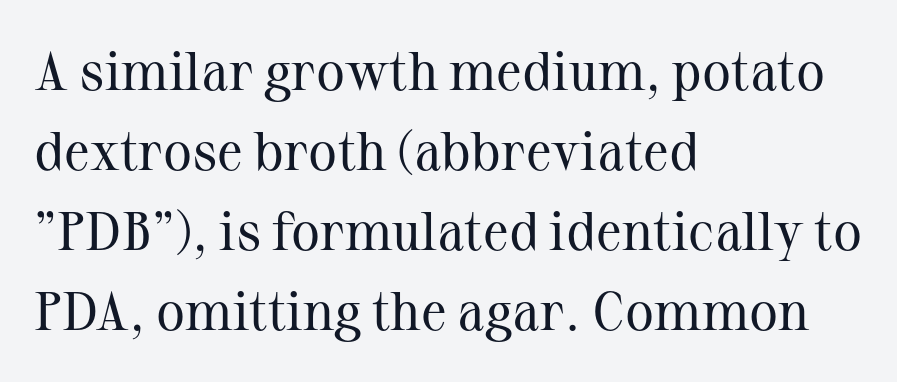
Q: Is the text bold? A: No.
Q: Is the text italic (slanted)? A: No, it is upright.
Q: Is the typeface a serif or a sans-serif typeface? A: Serif.
Q: Is the text underlined? A: No.
Q: How is the paragraph aligned? A: Left-aligned.
Q: Is the spacing between letters normal or unusually wide? A: Normal.
Q: Is the spacing between lines tight, normal or loose? A: Normal.
Q: Width (condensed, normal, or wide)? A: Normal.
Q: Stroke contrast? A: Medium.
Q: x-height? A: Medium.
Q: Monospaced? A: No.
